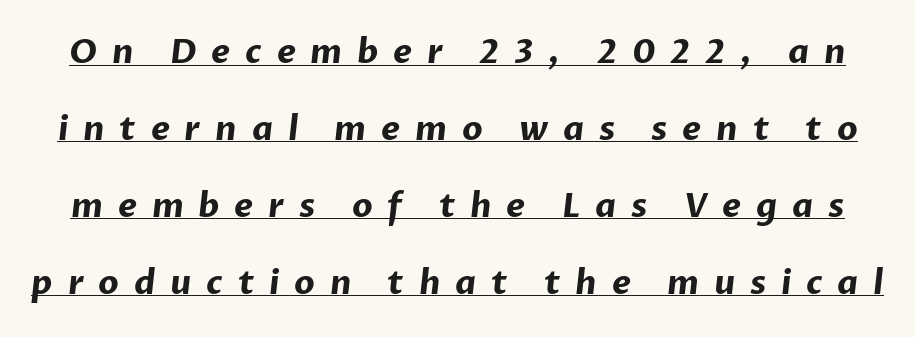
Q: Is the text bold? A: Yes.
Q: Is the typeface a serif or a sans-serif typeface? A: Sans-serif.
Q: Is the text underlined? A: Yes.
Q: Is the spacing between letters normal or unusually wide? A: Unusually wide.
Q: Is the spacing between lines tight, normal or loose? A: Loose.
Q: Width (condensed, normal, or wide)? A: Normal.
Q: Stroke contrast? A: Low.
Q: x-height? A: Medium.
Q: Monospaced? A: No.
